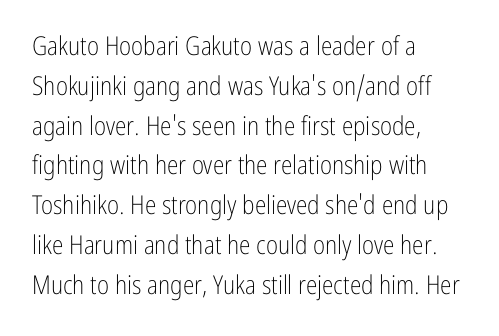
The image shows 26 px text type, upright; set left-aligned, normal line spacing (1.53x), normal letter spacing, not underlined.
